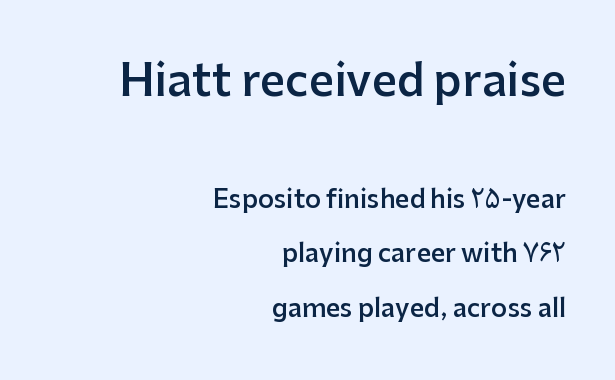
The image shows 44 px semibold sans-serif type, upright; set right-aligned, loose line spacing (2.19x), normal letter spacing, not underlined; the first (top) block is 1.76x larger; low stroke contrast and a medium x-height.
